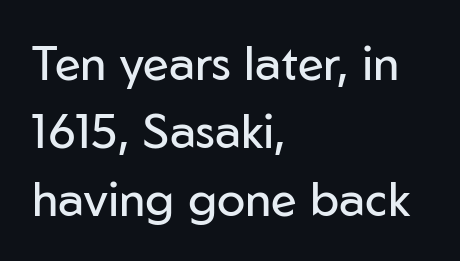
Each letter's strokes conclude bluntly, with no projecting serifs. The space directly below the letters is spotless. This block has exactly the height ordinary leading produces. This rendering leaves character spacing at its baseline value. The paragraph has a hard left edge and a soft right edge.
